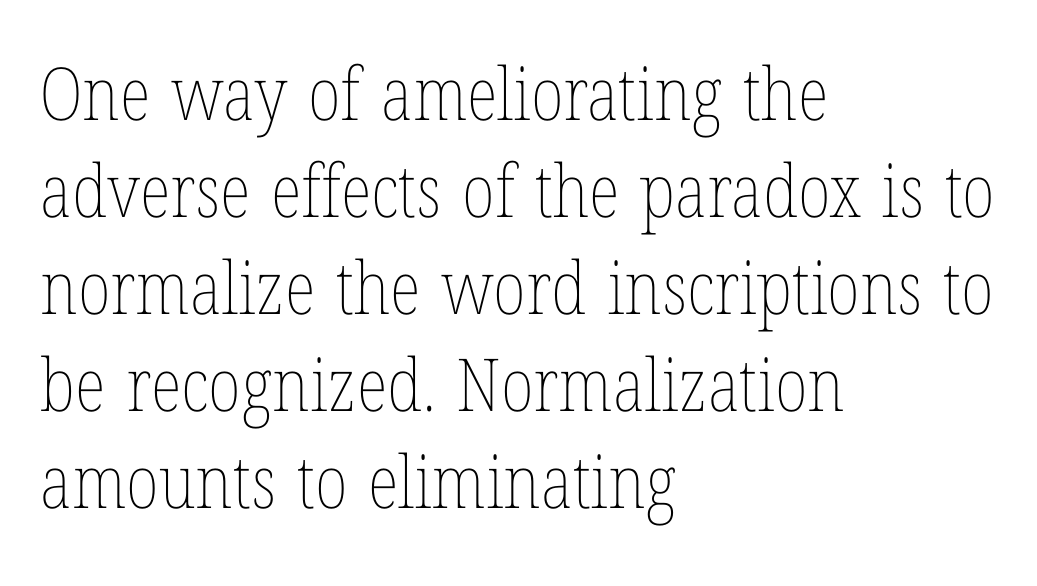
{"italic": "no", "bold": "no", "weight": "thin", "width": "condensed", "stroke_contrast": "low", "x_height": "medium", "monospaced": "no", "underline": "no", "align": "left", "line_spacing": "normal", "line_spacing_ratio": 1.33, "letter_spacing": "normal", "letter_spacing_em": 0.0, "glyph_px": 73}
